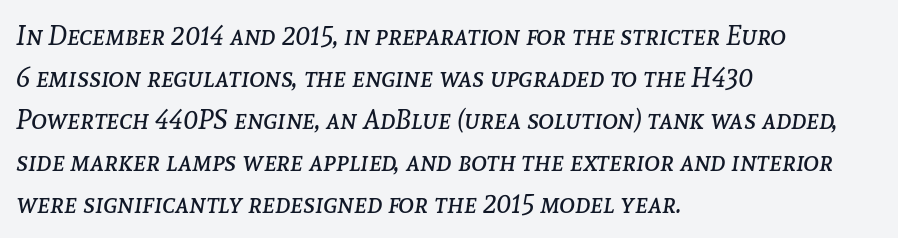
The image shows 27 px text type, italic (leaning right); set left-aligned, normal line spacing (1.56x), normal letter spacing, not underlined.
